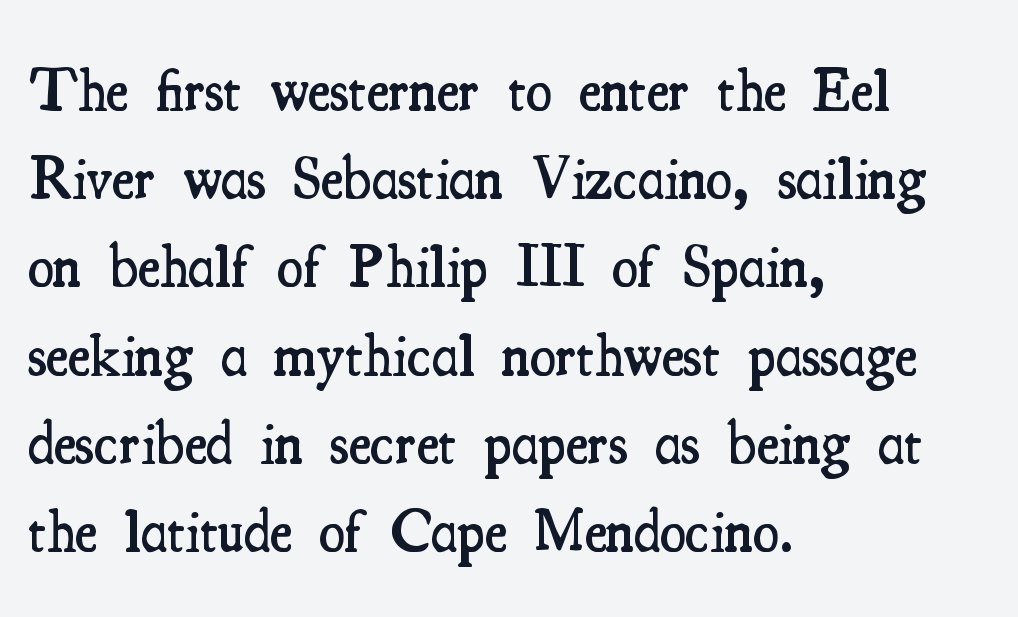
Evenly set lines give the paragraph a standard silhouette. This is the in-between weight designers call semibold or demi. Every character sits straight up, as roman type does. Notice how the passage keeps a crisp vertical edge on the left only. Words float on clear page, feet unadorned.
